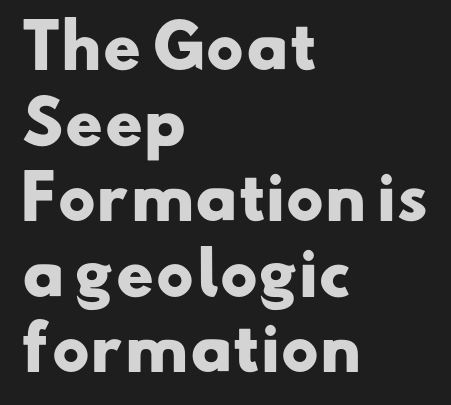
The image shows 59 px heavy, wide sans-serif type; set left-aligned, normal line spacing (1.28x), normal letter spacing, not underlined; low stroke contrast and a small x-height.
